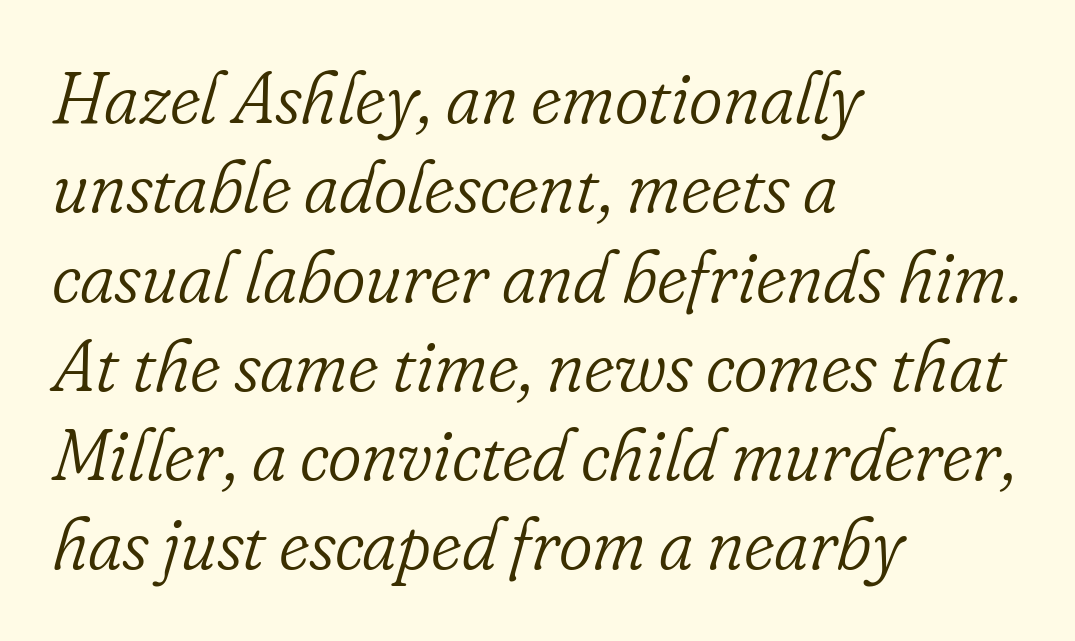
A quiet, ordinary-to-light weight characterises the typeface. Do the characters align in a grid? No, the font is proportional. Rendered with sloped, italic letterforms. The type is set solid horizontally, with unmodified tracking.
